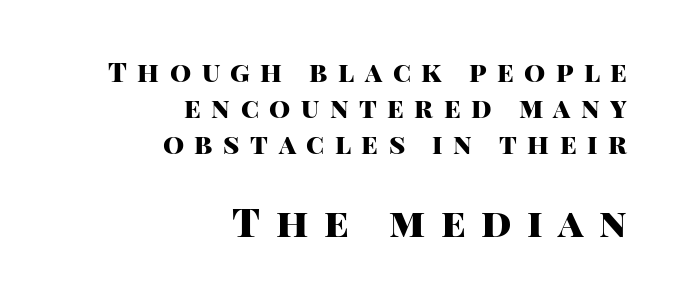
Here the glyphs are tracked loosely, breaking word shapes into spaced letters. The passage shown is typed in a proportional face where columns would drift. The characters look thick and weighty, a clear bold. One-word summary of the alignment: right. Larger block? The one below; the one above is distinctly smaller.
